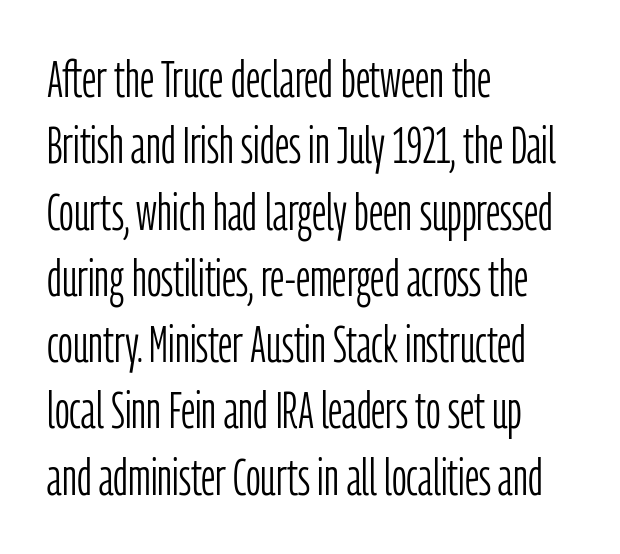
{"serif": "no", "italic": "no", "bold": "no", "weight": "light", "width": "condensed", "stroke_contrast": "low", "x_height": "medium", "monospaced": "no", "underline": "no", "align": "left", "line_spacing": "normal", "line_spacing_ratio": 1.3, "letter_spacing": "normal", "letter_spacing_em": 0.0, "glyph_px": 51}
